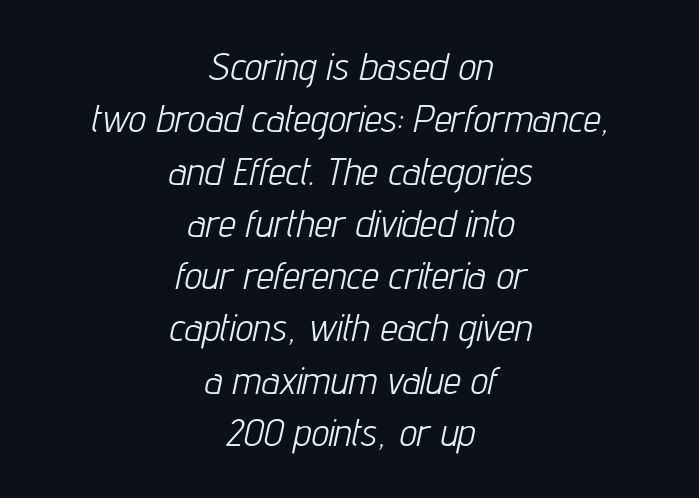
{"italic": "yes", "lean": "right", "slant_degrees": 12, "bold": "no", "weight": "light", "width": "condensed", "stroke_contrast": "low", "x_height": "medium", "monospaced": "no", "underline": "no", "align": "center", "line_spacing": "normal", "line_spacing_ratio": 1.34, "letter_spacing": "normal", "letter_spacing_em": 0.0, "glyph_px": 39}
